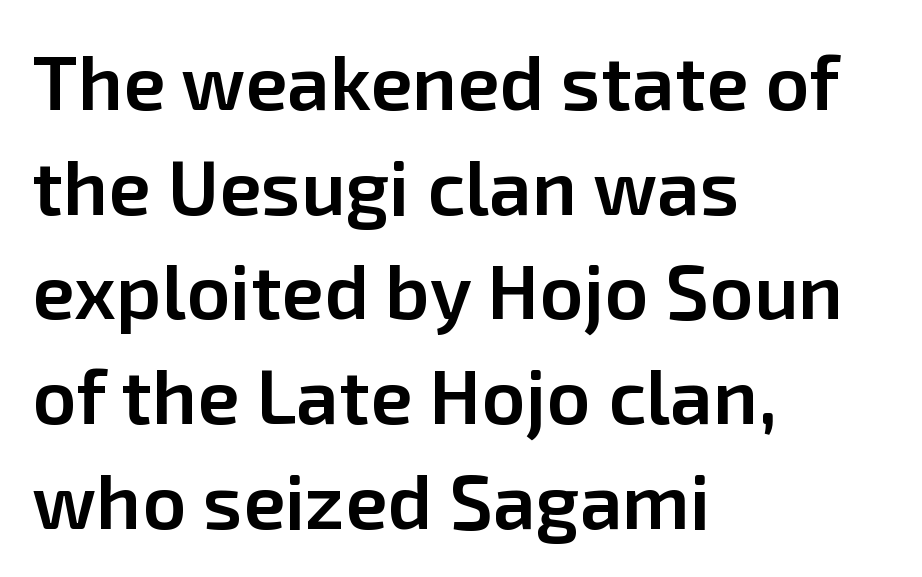
Spacing between characters is what you'd get straight out of the box. The face used here is proportionally spaced, like ordinary book or web type. The space beneath each line is pristine and unruled. The passage is arranged the way most books set body copy — flush left.
